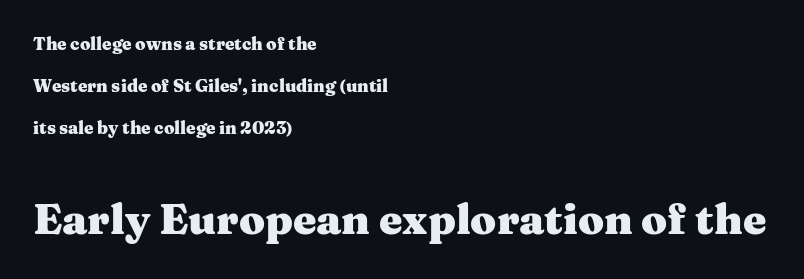
The image shows 42 px heavy, wide serif type, upright; set left-aligned, loose line spacing (2.46x), normal letter spacing, not underlined; the second (bottom) block is 2.47x larger; medium stroke contrast and a medium x-height.
